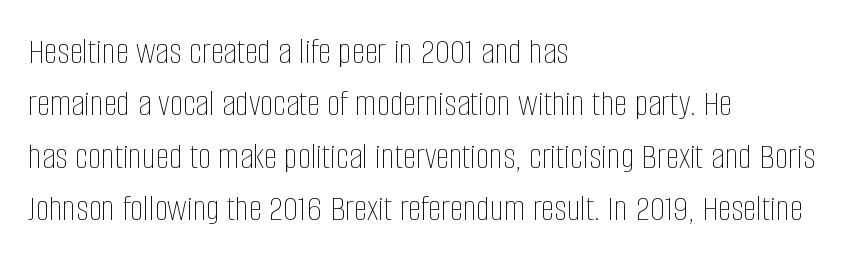
The image shows 38 px thin, condensed type, upright; set left-aligned, normal line spacing (1.38x), normal letter spacing, not underlined; low stroke contrast and a large x-height.
